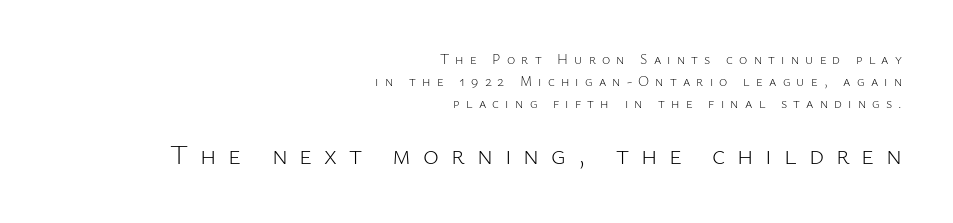
Look at the tracking — it's clearly loosened, letters drifting apart. Reading down the column, the eye jumps a familiar distance to each next line. The paragraph shown leans on its right margin. The later block is typeset at a bigger size than the earlier block.
